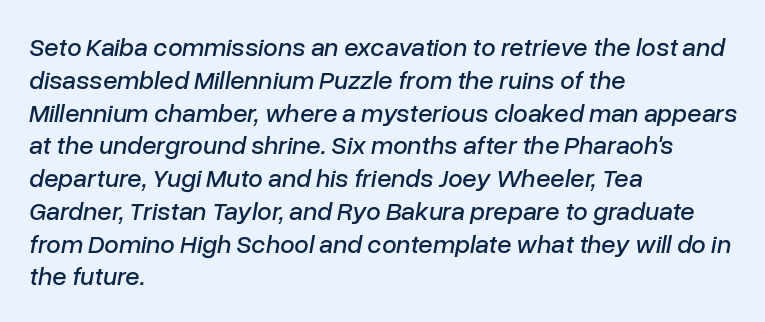
The image shows 26 px text type, italic (leaning right); set left-aligned, normal line spacing (1.26x), normal letter spacing, not underlined.
